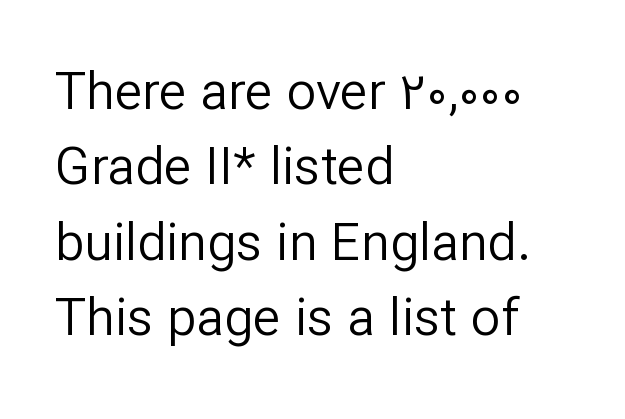
Bare-footed words on every line. The face used here is a sans, in the tradition of grotesques and geometrics. Casual observation: everything's shoved over to the left. Nope, not italic — everything's standing straight. Letter spacing: default.
